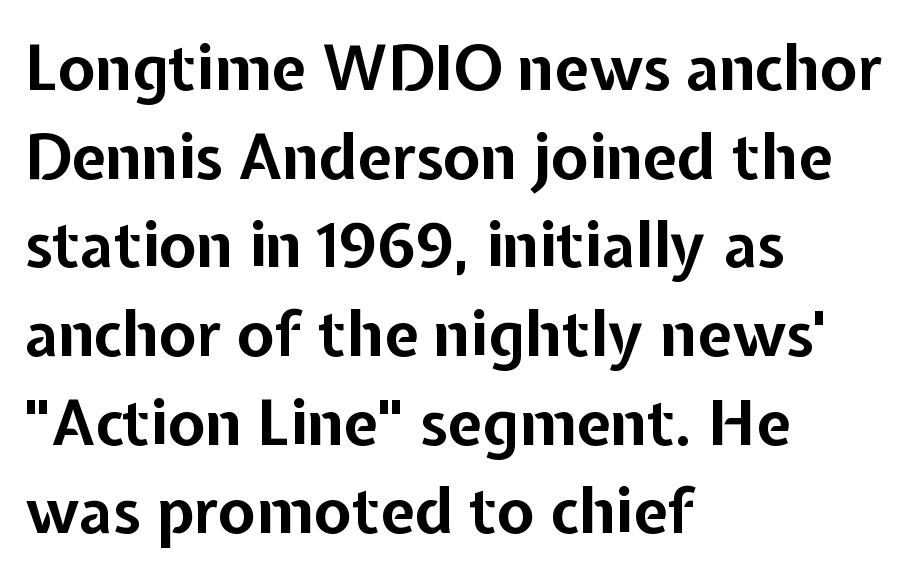
{"serif": "no", "italic": "no", "bold": "yes", "weight": "bold", "width": "normal", "stroke_contrast": "low", "x_height": "medium", "monospaced": "no", "underline": "no", "align": "left", "line_spacing": "normal", "line_spacing_ratio": 1.43, "letter_spacing": "normal", "letter_spacing_em": 0.0, "glyph_px": 62}
